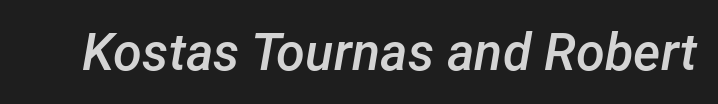
The image shows 52 px semibold type, italic (leaning right); set normal letter spacing, not underlined; low stroke contrast and a medium x-height.
